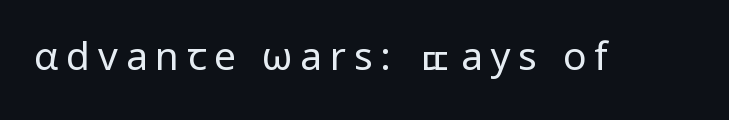
{"serif": "no", "italic": "no", "bold": "no", "weight": "regular", "width": "normal", "stroke_contrast": "low", "x_height": "medium", "monospaced": "no", "underline": "no", "letter_spacing": "wide", "letter_spacing_em": 0.2, "glyph_px": 39}
